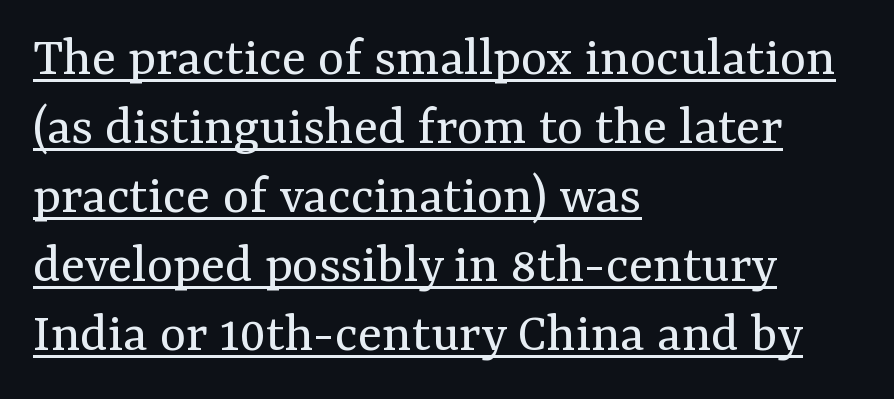
The image shows 56 px regular-weight serif type, upright; set left-aligned, line spacing 1.23x, normal letter spacing, underlined; medium stroke contrast and a medium x-height.
